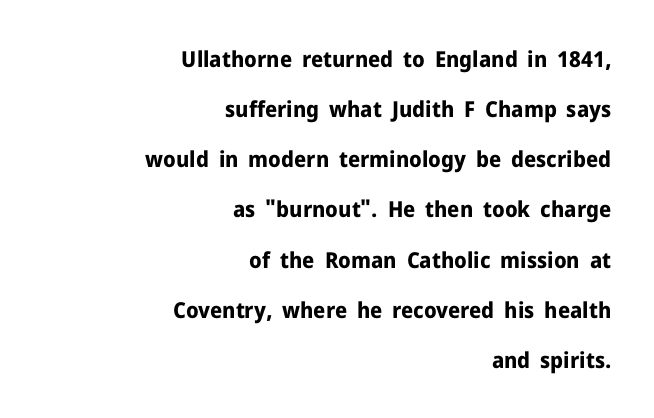
Q: Is the text bold? A: Yes.
Q: Is the text italic (slanted)? A: No, it is upright.
Q: Is the text underlined? A: No.
Q: How is the paragraph aligned? A: Right-aligned.
Q: Is the spacing between letters normal or unusually wide? A: Normal.
Q: Is the spacing between lines tight, normal or loose? A: Loose.
